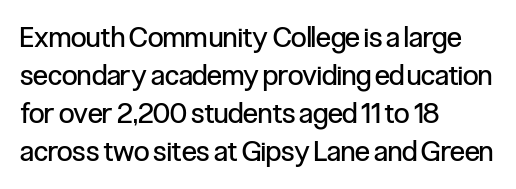
Typeset ragged right — the left edge is the straight one. Spacing verdict: proportional, widths tailored to each character. The typeface has the unassuming heft of standard copy or less. Every character sits straight up, as roman type does.
